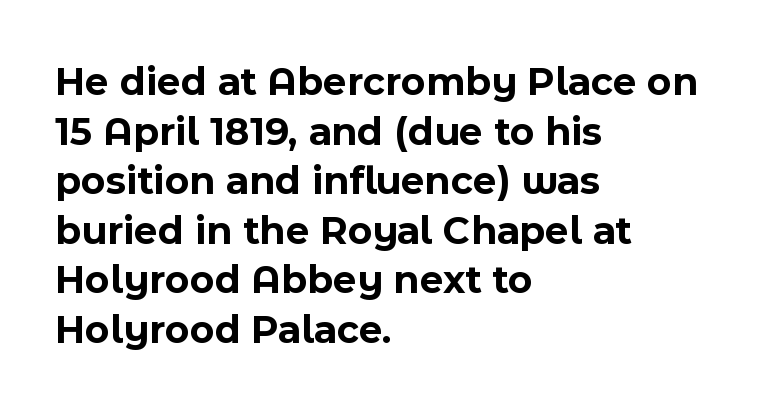
{"serif": "no", "italic": "no", "bold": "yes", "weight": "bold", "width": "normal", "x_height": "medium", "monospaced": "no", "underline": "no", "align": "left", "line_spacing_ratio": 1.21, "letter_spacing": "normal", "letter_spacing_em": 0.0, "glyph_px": 41}
